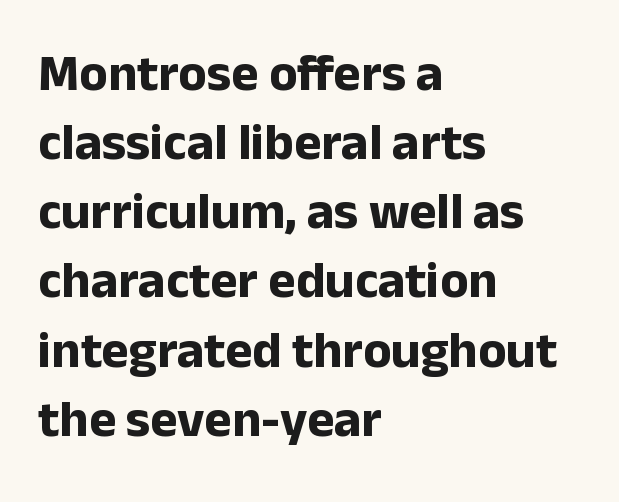
The image shows 52 px bold sans-serif type, upright; set left-aligned, normal line spacing (1.33x), normal letter spacing, not underlined; low stroke contrast and a medium x-height.
